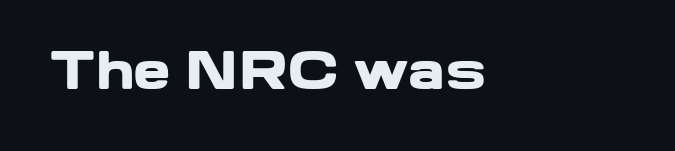
Type style note: lacks serifs. The letters advance in unequal steps, a hallmark of proportional type. Underlining? Definitely not there. The face used here has the dense, thick strokes of a bold. Ordinary non-slanted type is in use. In terms of letterspacing, this is plain default setting.
